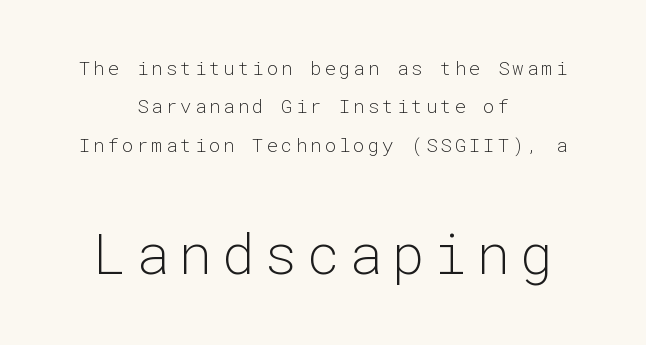
Q: Is the text bold? A: No.
Q: Is the text italic (slanted)? A: No, it is upright.
Q: Is the typeface a serif or a sans-serif typeface? A: Sans-serif.
Q: Is the text underlined? A: No.
Q: How is the paragraph aligned? A: Centered.
Q: Is the spacing between lines tight, normal or loose? A: Loose.
Q: Which block of text is set in a larger size, the first (top) or the second (bottom)? A: The second (bottom) one.
Q: Width (condensed, normal, or wide)? A: Normal.
Q: Stroke contrast? A: Low.
Q: x-height? A: Medium.
Q: Monospaced? A: Yes.
